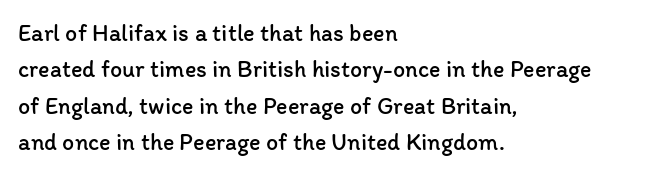
Q: Is the text bold? A: No.
Q: Is the text italic (slanted)? A: No, it is upright.
Q: Is the text underlined? A: No.
Q: How is the paragraph aligned? A: Left-aligned.
Q: Is the spacing between letters normal or unusually wide? A: Normal.
Q: Is the spacing between lines tight, normal or loose? A: Normal.
